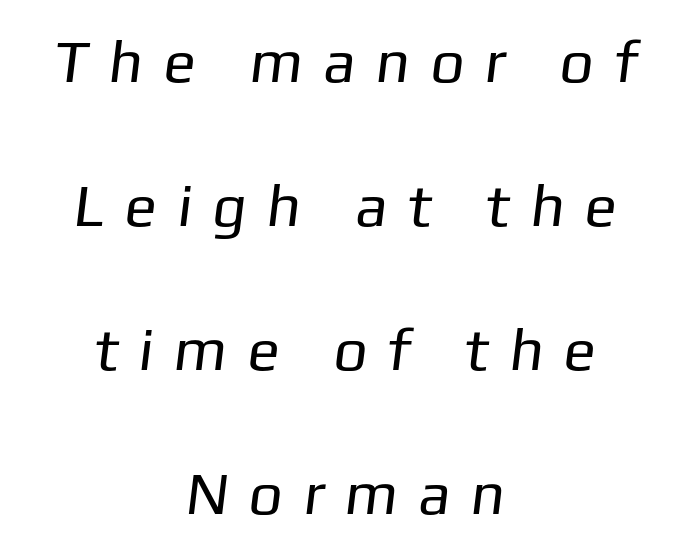
Q: Is the text bold? A: No.
Q: Is the typeface a serif or a sans-serif typeface? A: Sans-serif.
Q: Is the text underlined? A: No.
Q: How is the paragraph aligned? A: Centered.
Q: Is the spacing between letters normal or unusually wide? A: Unusually wide.
Q: Is the spacing between lines tight, normal or loose? A: Loose.
Q: Width (condensed, normal, or wide)? A: Normal.
Q: Stroke contrast? A: Low.
Q: x-height? A: Medium.
Q: Monospaced? A: No.
